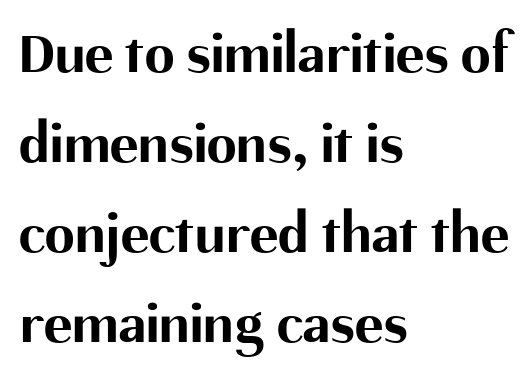
{"serif": "no", "italic": "no", "bold": "yes", "weight": "bold", "width": "normal", "stroke_contrast": "medium", "x_height": "medium", "monospaced": "no", "underline": "no", "align": "left", "line_spacing": "normal", "line_spacing_ratio": 1.5, "letter_spacing": "normal", "letter_spacing_em": 0.0, "glyph_px": 60}
